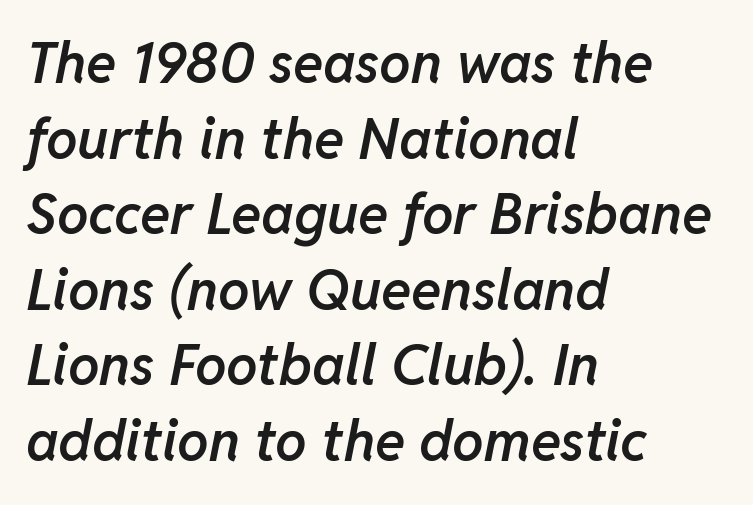
Q: Is the text bold? A: Semi-bold.
Q: Is the text italic (slanted)? A: Yes, it leans right by about 11 degrees.
Q: Is the text underlined? A: No.
Q: How is the paragraph aligned? A: Left-aligned.
Q: Is the spacing between letters normal or unusually wide? A: Normal.
Q: Is the spacing between lines tight, normal or loose? A: Normal.
Q: Width (condensed, normal, or wide)? A: Normal.
Q: Stroke contrast? A: Low.
Q: x-height? A: Medium.
Q: Monospaced? A: No.
